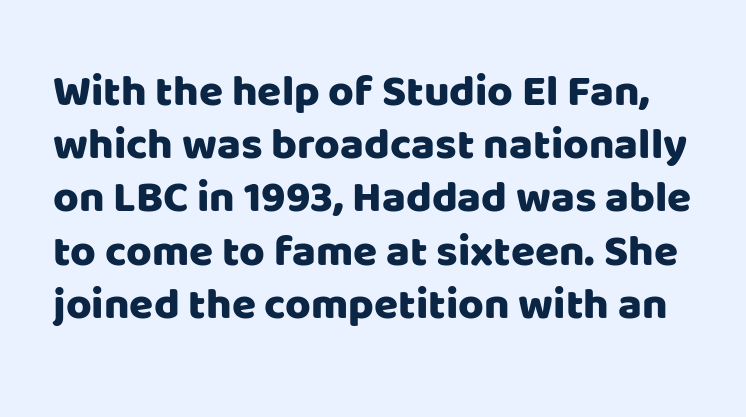
Q: Is the text italic (slanted)? A: No, it is upright.
Q: Is the typeface a serif or a sans-serif typeface? A: Sans-serif.
Q: Is the text underlined? A: No.
Q: Is the spacing between letters normal or unusually wide? A: Normal.
Q: Width (condensed, normal, or wide)? A: Normal.
Q: Stroke contrast? A: Low.
Q: x-height? A: Large.
Q: Monospaced? A: No.
